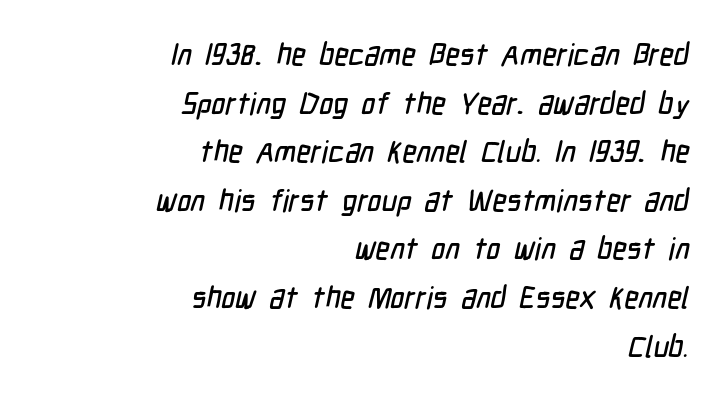
The image shows 30 px condensed sans-serif type; set right-aligned, normal line spacing (1.62x), normal letter spacing, not underlined; low stroke contrast and a medium x-height.
